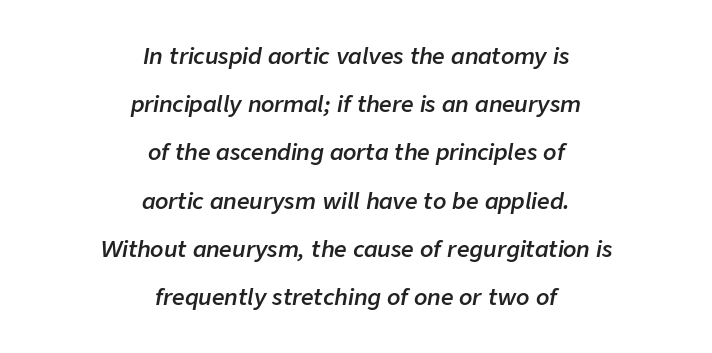
The rendering uses a large line-height, opening up the rows. Leftover space on each line is divided equally before and after the words. Nobody drew a line under any word here. The glyphs look as if they've been sheared to an angle. A bit beefed up — I'd call it semibold rather than bold. The passage shown has conventional tracking throughout.
